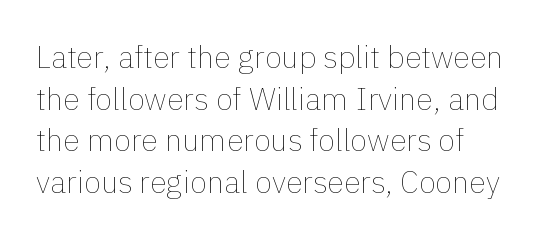
No extra tracking has been applied to these lines. The weight tops out at a normal text grade. Horizontal bands of white between lines are of average thickness. The passage is arranged the way most books set body copy — flush left.
